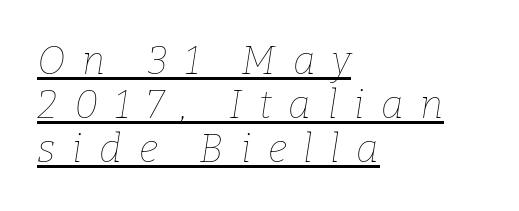
The image shows 39 px thin type, italic (leaning right); set left-aligned, tight line spacing (1.13x), unusually wide letter spacing (+0.43 em), underlined; low stroke contrast and a medium x-height.
